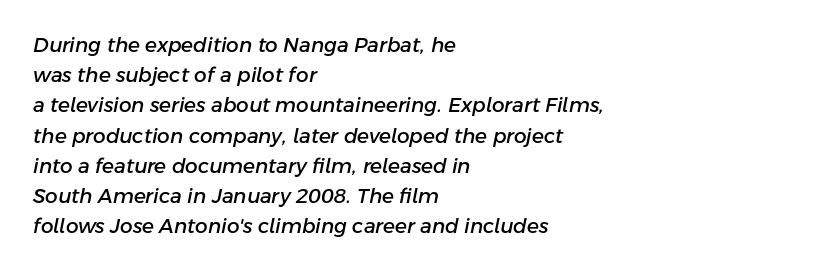
The passage shown has conventional tracking throughout. Teacher's note: observe the even left margin — that is flush-left alignment. Vertically, the passage feels balanced, rows spaced as you'd expect. Compared with ordinary roman type, these characters are visibly tilted. Decoration check: the copy has no underline.
